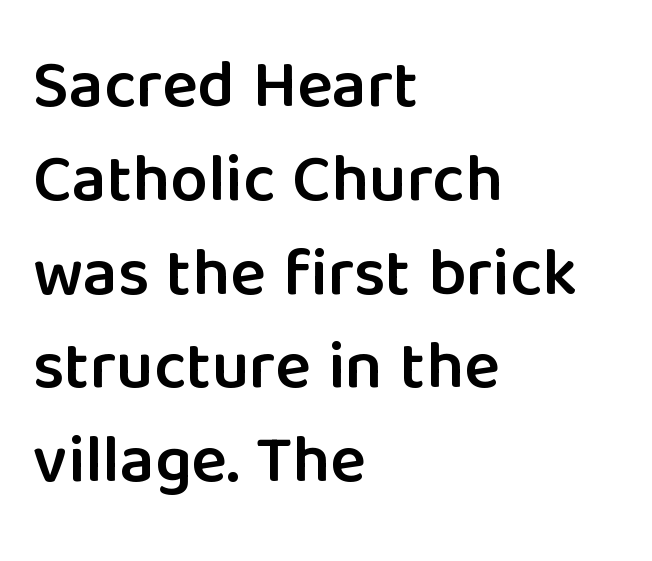
Rendered with straight, roman letterforms. Look at the stroke-to-counter ratio: somewhat heavy, a semibold. Leftover space on each line is placed entirely after the last word. Vertical spacing — default. Underlining? Definitely not there. Each word holds together tightly as a unit, with standard inter-letter gaps.
